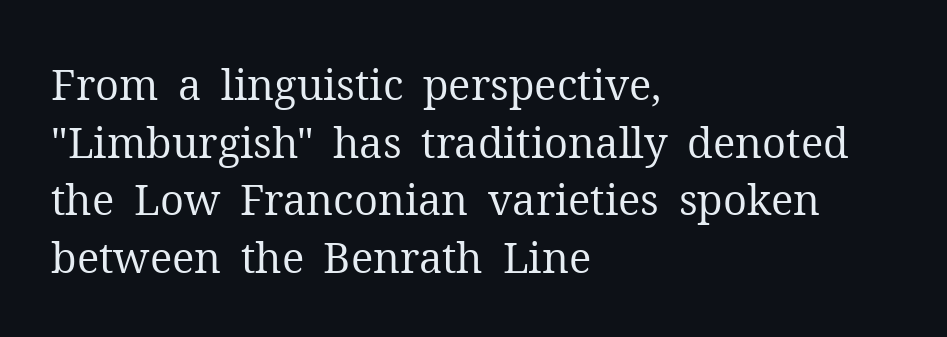
The image shows 42 px regular-weight serif type, upright; set left-aligned, normal line spacing (1.37x), normal letter spacing, not underlined; medium stroke contrast and a medium x-height.
